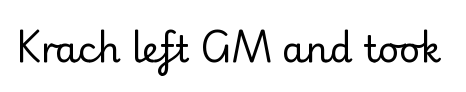
Note the varied advance widths — an 'i' is clearly narrower than an 'm'. The designer went with a sans here, leaving each stem footless. Check under the words: just untouched page. These glyphs show unthickened strokes, regular width or finer. Glyph-to-glyph distance matches everyday printed text. The letters stand straight up with perfectly vertical stems.
